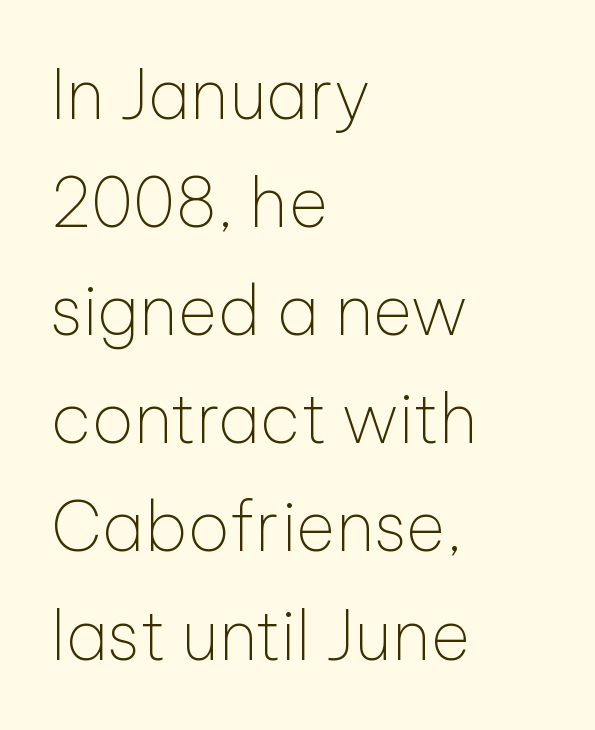
Q: Is the text bold? A: No.
Q: Is the text italic (slanted)? A: No, it is upright.
Q: Is the typeface a serif or a sans-serif typeface? A: Sans-serif.
Q: Is the text underlined? A: No.
Q: How is the paragraph aligned? A: Left-aligned.
Q: Is the spacing between letters normal or unusually wide? A: Normal.
Q: Is the spacing between lines tight, normal or loose? A: Normal.
Q: Width (condensed, normal, or wide)? A: Normal.
Q: Stroke contrast? A: Low.
Q: x-height? A: Medium.
Q: Monospaced? A: No.
